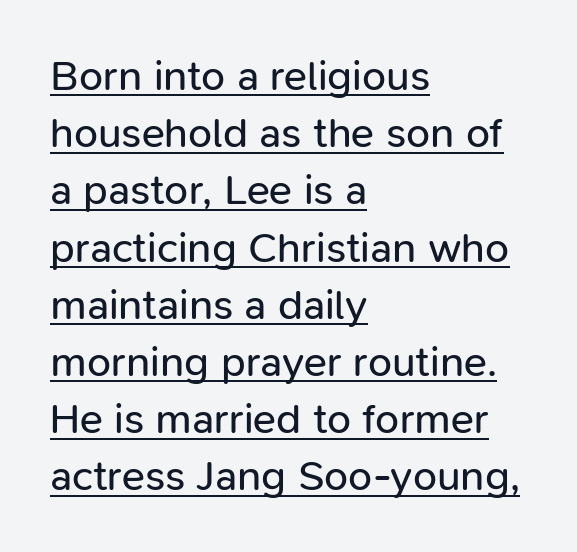
The image shows 43 px regular-weight sans-serif type, upright; set left-aligned, normal line spacing (1.33x), normal letter spacing, underlined; low stroke contrast and a medium x-height.
